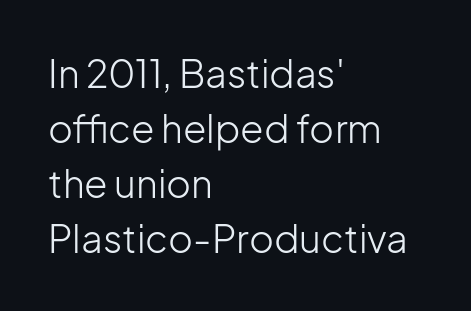
Font category for this specimen: sans-serif. Letter spacing: default. Casual observation: everything's shoved over to the left. This reads as an unemphasized weight, regular at the heaviest.
